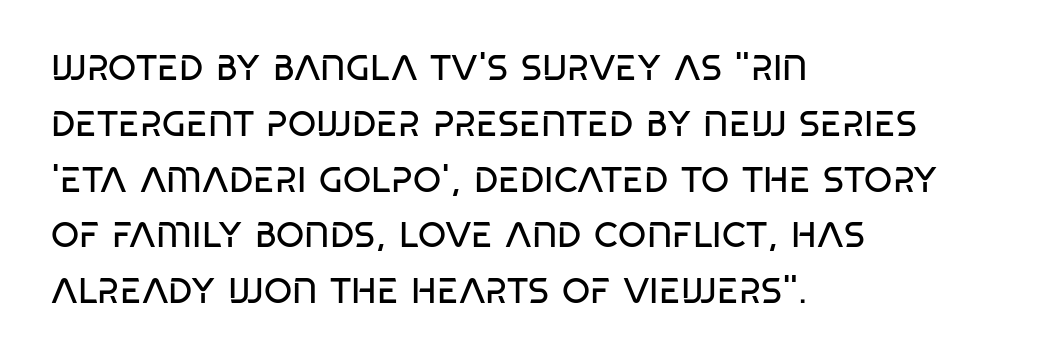
{"serif": "no", "bold": "no", "weight": "regular", "width": "condensed", "stroke_contrast": "low", "x_height": "large", "monospaced": "no", "underline": "no", "align": "left", "line_spacing": "normal", "line_spacing_ratio": 1.55, "letter_spacing": "normal", "letter_spacing_em": 0.0, "glyph_px": 36}
